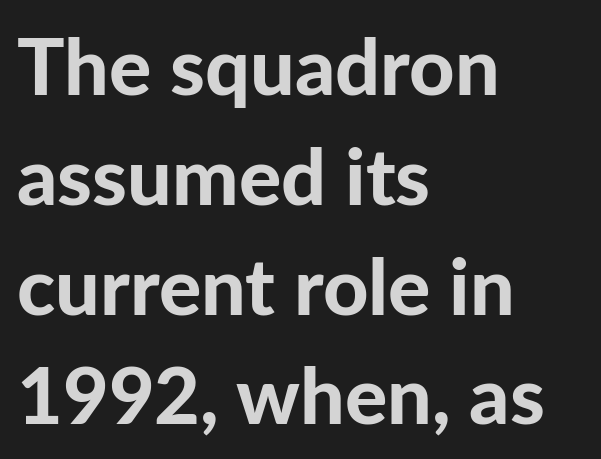
The image shows 79 px bold sans-serif type, upright; set left-aligned, normal line spacing (1.39x), normal letter spacing, not underlined; low stroke contrast and a medium x-height.
